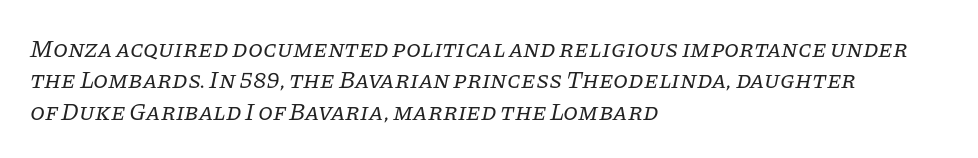
The image shows 24 px text type, italic (leaning right); set left-aligned, normal line spacing (1.31x), normal letter spacing, not underlined.
